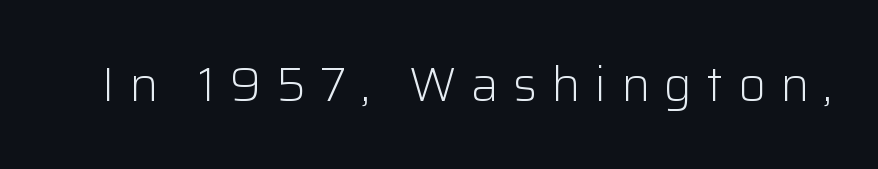
The image shows 48 px light sans-serif type, upright; set unusually wide letter spacing (+0.3 em), not underlined; low stroke contrast and a medium x-height.
